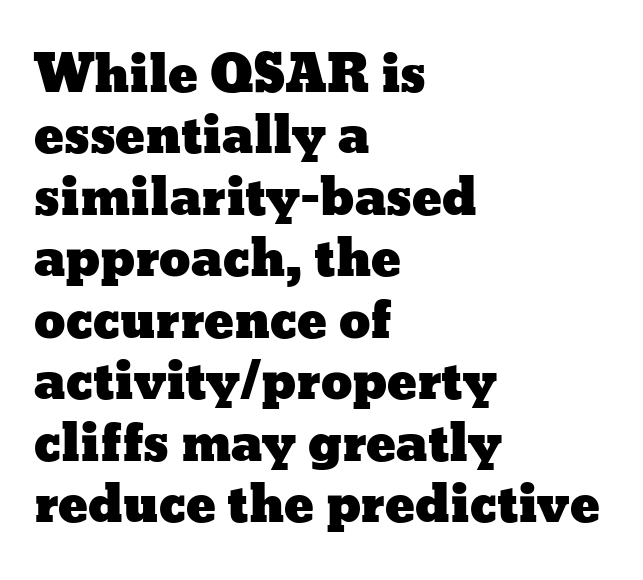
{"italic": "no", "width": "wide", "stroke_contrast": "low", "x_height": "medium", "monospaced": "no", "underline": "no", "align": "left", "line_spacing_ratio": 1.23, "letter_spacing": "normal", "letter_spacing_em": 0.0, "glyph_px": 50}
